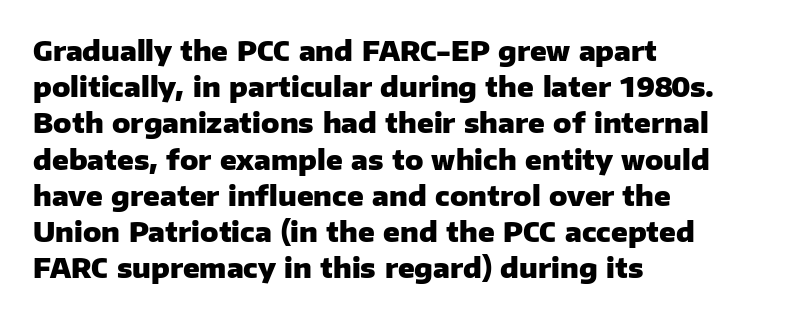
The image shows 27 px bold type, upright; set left-aligned, normal line spacing (1.34x), normal letter spacing, not underlined.
